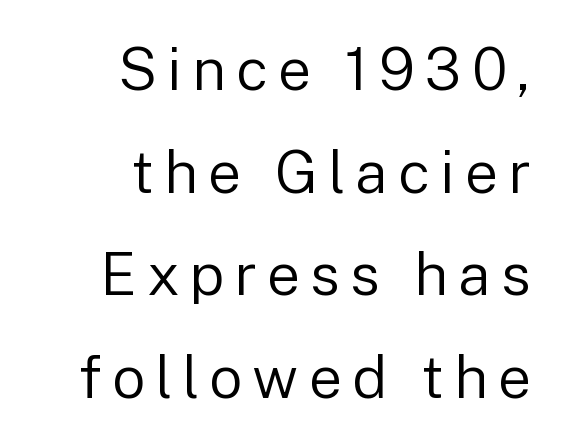
Q: Is the text bold? A: No.
Q: Is the text italic (slanted)? A: No, it is upright.
Q: Is the typeface a serif or a sans-serif typeface? A: Sans-serif.
Q: Is the text underlined? A: No.
Q: How is the paragraph aligned? A: Right-aligned.
Q: Width (condensed, normal, or wide)? A: Normal.
Q: Stroke contrast? A: Low.
Q: x-height? A: Medium.
Q: Monospaced? A: No.
